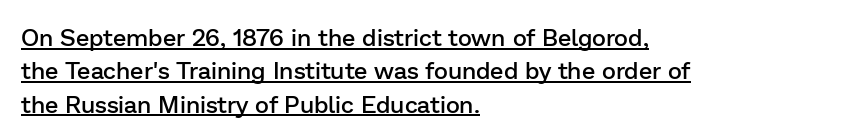
Rendered with straight, roman letterforms. Which margin do the lines hug? The left one — the right edge is uneven. Typesetter's note: demi weight, one step under bold. The leading is moderate, giving the passage an even texture. Honestly, the letter spacing is just normal — you wouldn't notice it.
